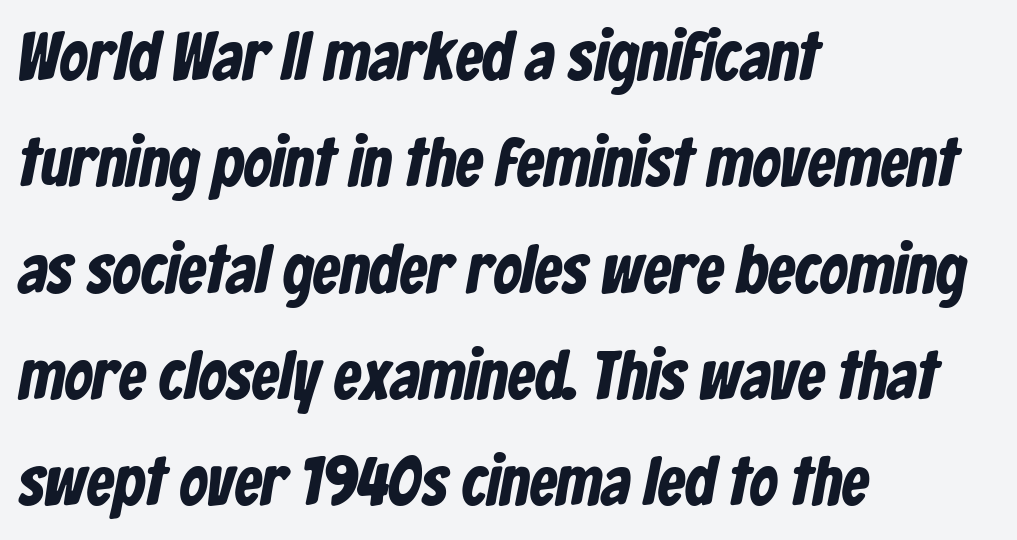
A typesetter would call this leading conventional body-copy spacing. Each word holds together tightly as a unit, with standard inter-letter gaps. The text block is weighted toward the left margin, trailing off unevenly rightward. The passage shown is typed in a proportional face where columns would drift.
